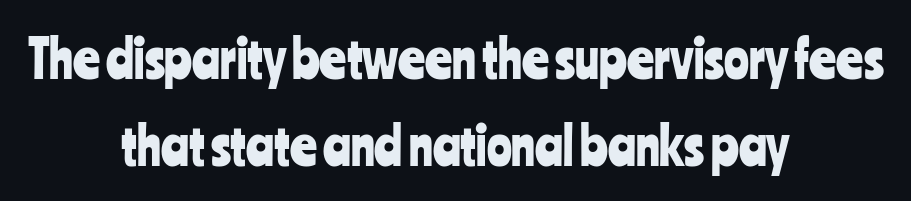
The image shows 52 px condensed sans-serif type, upright; set centered, normal line spacing (1.67x), normal letter spacing, not underlined; low stroke contrast and a medium x-height.
